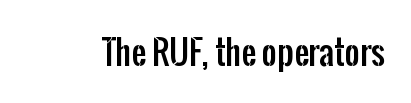
Honestly, the letter spacing is just normal — you wouldn't notice it. The typeface chosen for these lines omits serifs. Looks like regular typesetting: each glyph gets only the width it needs. In terms of posture, this sample is upright. Clear beneath every line of the passage.
